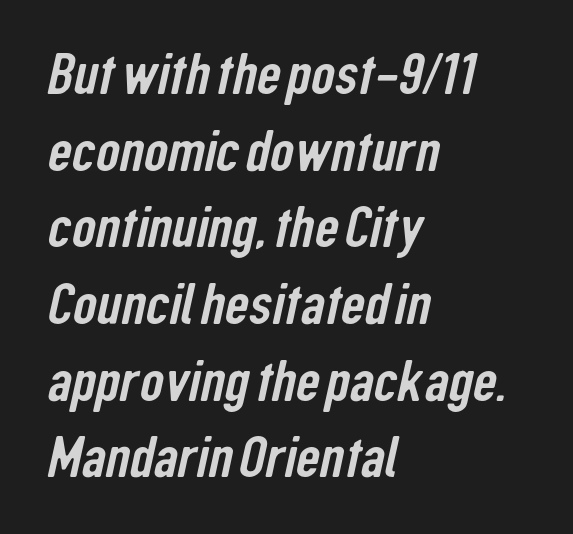
The block of text has a typical density, with ordinary space between rows. How are the letters spaced? Ordinarily, with no added tracking. The space beneath each line is pristine and unruled. Alignment: flush left. The type family on display is of the sans-serif kind.
